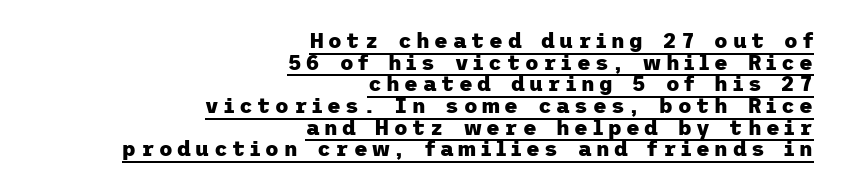
{"italic": "no", "bold": "yes", "underline": "yes", "align": "right", "line_spacing": "tight", "line_spacing_ratio": 1.03, "letter_spacing": "wide", "letter_spacing_em": 0.22, "glyph_px": 21}
